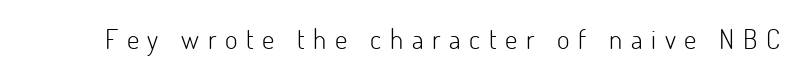
Q: Is the text bold? A: No.
Q: Is the text italic (slanted)? A: No, it is upright.
Q: Is the text underlined? A: No.
Q: Is the spacing between letters normal or unusually wide? A: Unusually wide.
